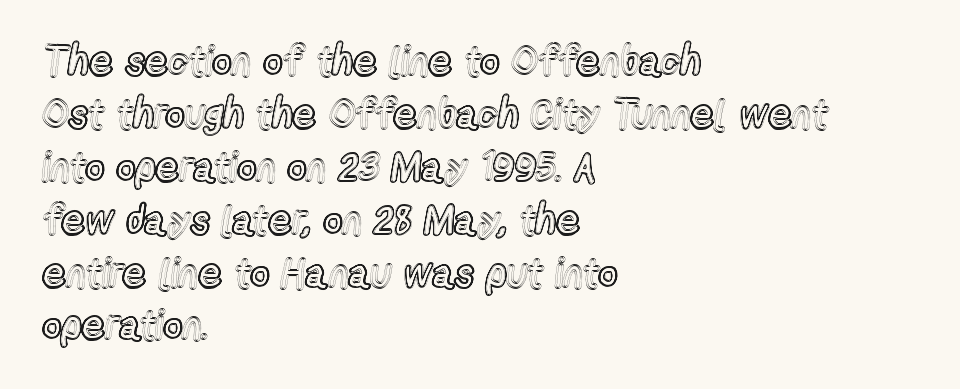
Between one letter and the next there's only the usual sliver of space. This sample has the flowing, uneven cadence of proportional lettering. Baseline-to-baseline distance is the conventional proportion of letter height. The space beneath each line is pristine and unruled.
